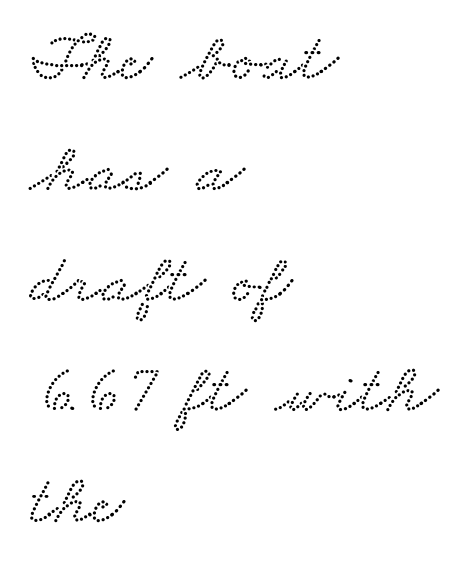
The rendering anchors every line to the left-hand side. Font category for this specimen: serif. Looks like regular typesetting: each glyph gets only the width it needs. Quick note: underline off. Vertically, the passage feels balanced, rows spaced as you'd expect. Look at the tracking — it's just the regular setting, nothing added.
